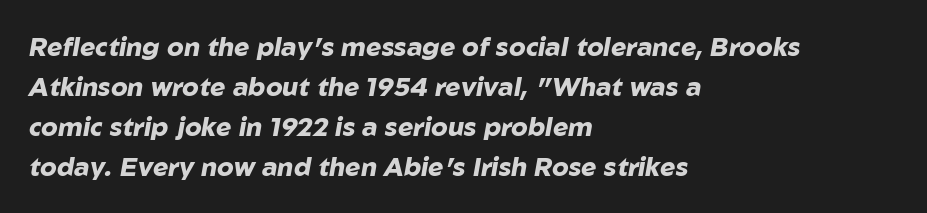
{"italic": "yes", "lean": "right", "slant_degrees": 10, "bold": "yes", "underline": "no", "align": "left", "line_spacing": "normal", "line_spacing_ratio": 1.54, "letter_spacing": "normal", "letter_spacing_em": 0.0, "glyph_px": 26}
